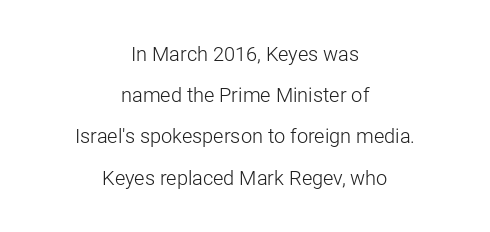
Short note: letters normally spaced. Weight: not bold — regular or lighter. Does the leading feel generous? Absolutely, it's lavish. Compared with a flush-left layout, this one balances lines on the center instead.
